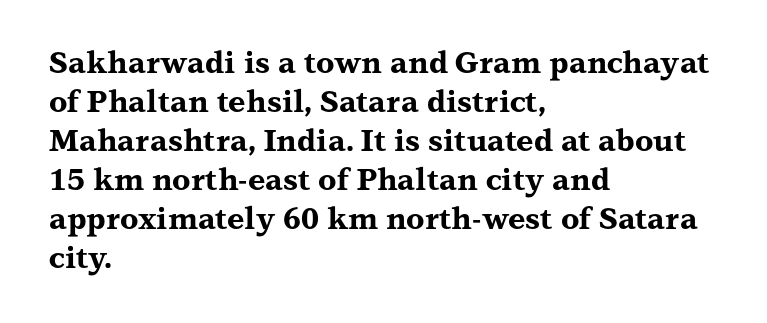
Q: Is the text bold? A: Yes.
Q: Is the text italic (slanted)? A: No, it is upright.
Q: Is the typeface a serif or a sans-serif typeface? A: Serif.
Q: Is the text underlined? A: No.
Q: How is the paragraph aligned? A: Left-aligned.
Q: Is the spacing between letters normal or unusually wide? A: Normal.
Q: Is the spacing between lines tight, normal or loose? A: Normal.
Q: Width (condensed, normal, or wide)? A: Wide.
Q: Stroke contrast? A: Medium.
Q: x-height? A: Medium.
Q: Monospaced? A: No.
